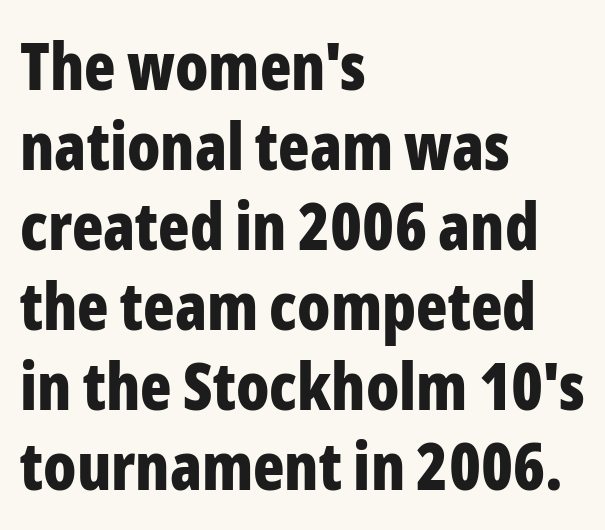
{"serif": "no", "italic": "no", "bold": "yes", "weight": "bold", "width": "condensed", "stroke_contrast": "low", "x_height": "medium", "monospaced": "no", "underline": "no", "align": "left", "line_spacing_ratio": 1.23, "letter_spacing": "normal", "letter_spacing_em": 0.0, "glyph_px": 65}
